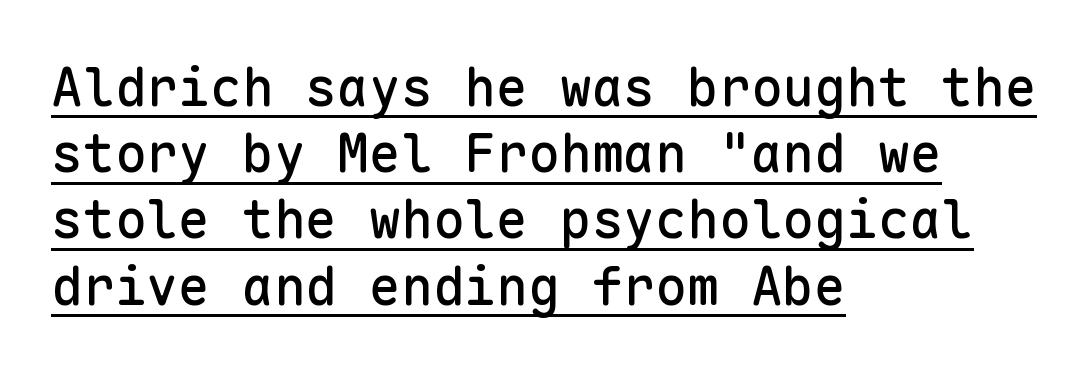
Q: Is the text italic (slanted)? A: No, it is upright.
Q: Is the typeface a serif or a sans-serif typeface? A: Sans-serif.
Q: Is the text underlined? A: Yes.
Q: How is the paragraph aligned? A: Left-aligned.
Q: Is the spacing between letters normal or unusually wide? A: Normal.
Q: Is the spacing between lines tight, normal or loose? A: Normal.
Q: Width (condensed, normal, or wide)? A: Normal.
Q: Stroke contrast? A: Low.
Q: x-height? A: Medium.
Q: Monospaced? A: Yes.
